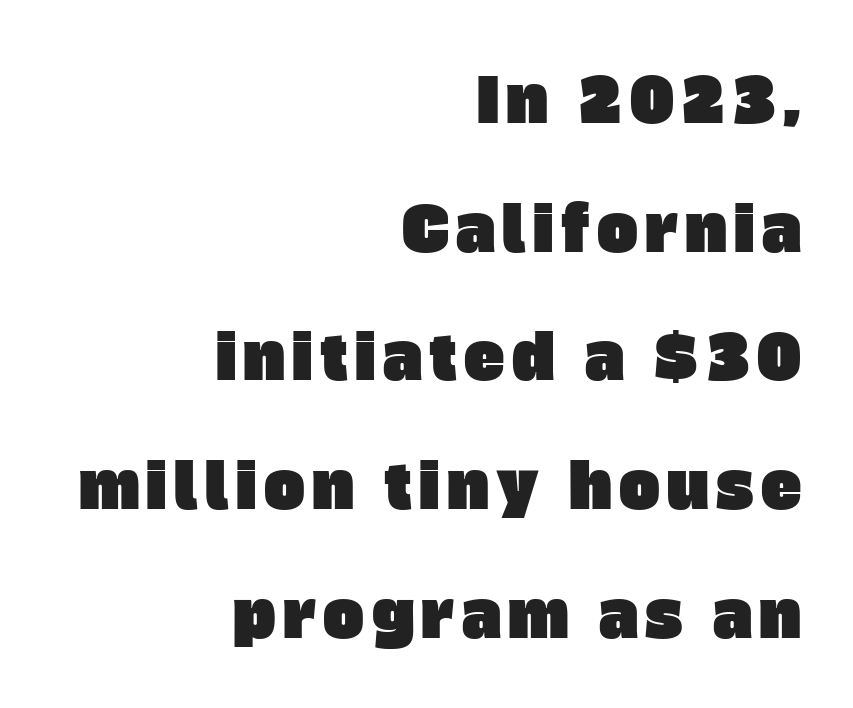
Q: Is the typeface a serif or a sans-serif typeface? A: Sans-serif.
Q: Is the text underlined? A: No.
Q: How is the paragraph aligned? A: Right-aligned.
Q: Is the spacing between lines tight, normal or loose? A: Loose.
Q: Width (condensed, normal, or wide)? A: Normal.
Q: Stroke contrast? A: Low.
Q: x-height? A: Large.
Q: Monospaced? A: No.
